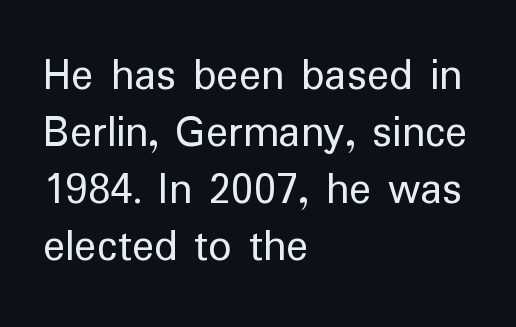
{"serif": "no", "italic": "no", "bold": "no", "weight": "regular", "width": "normal", "stroke_contrast": "low", "x_height": "medium", "monospaced": "no", "underline": "no", "align": "left", "line_spacing_ratio": 1.24, "letter_spacing": "normal", "letter_spacing_em": 0.0, "glyph_px": 46}
